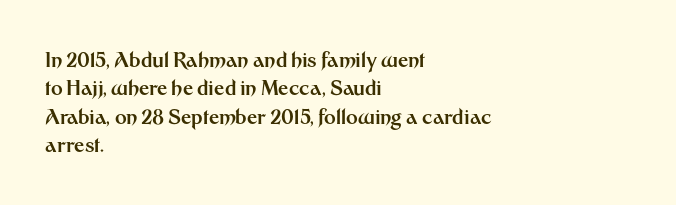
{"italic": "no", "bold": "yes", "underline": "no", "align": "left", "line_spacing": "normal", "line_spacing_ratio": 1.42, "letter_spacing": "normal", "letter_spacing_em": 0.0, "glyph_px": 20}
